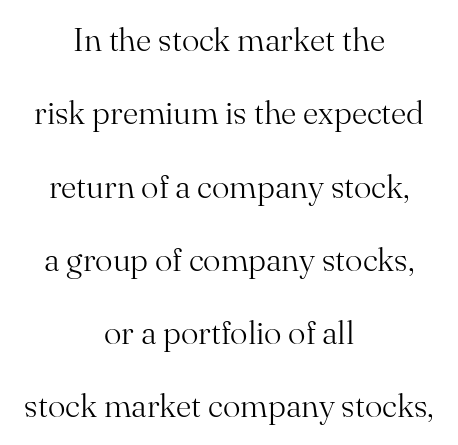
{"serif": "yes", "italic": "no", "bold": "no", "weight": "light", "width": "normal", "stroke_contrast": "medium", "x_height": "small", "monospaced": "no", "underline": "no", "align": "center", "line_spacing": "loose", "line_spacing_ratio": 2.22, "letter_spacing": "normal", "letter_spacing_em": 0.0, "glyph_px": 33}
